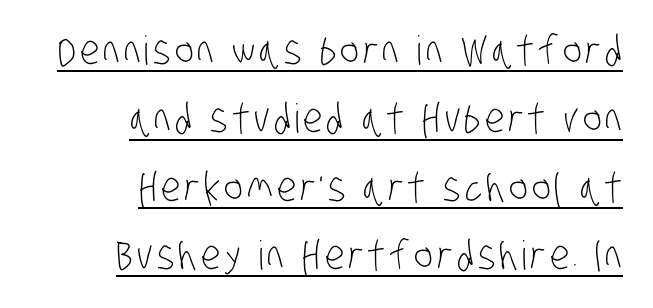
The image shows 40 px light, condensed sans-serif type; set right-aligned, line spacing 1.71x, underlined; low stroke contrast and a large x-height.
